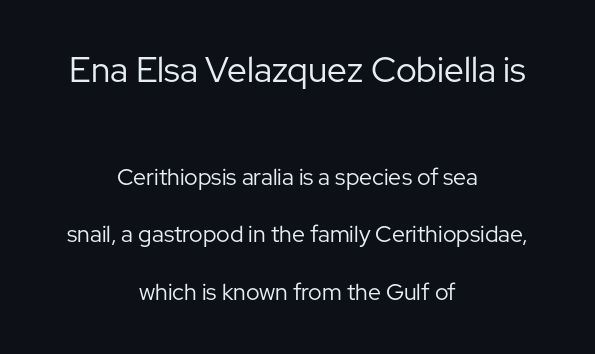
No extra tracking has been applied to these lines. This reads as an unemphasized weight, regular at the heaviest. It's the straight-up-and-down kind of type. Font category for this specimen: sans-serif. Short and long lines alike share a common midpoint. Students, observe: this is what heavily led, spacious text looks like.
